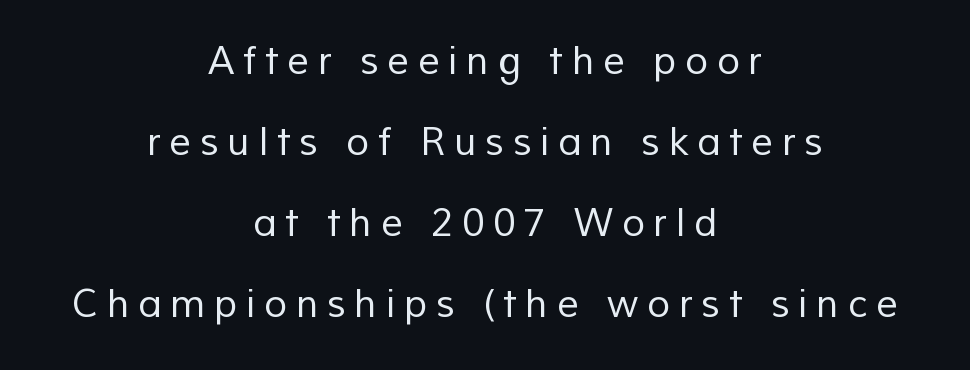
The image shows 38 px regular-weight sans-serif type; set centered, loose line spacing (2.13x), unusually wide letter spacing (+0.23 em), not underlined; low stroke contrast and a medium x-height.
